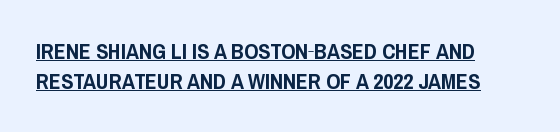
The image shows 22 px text type, upright; set left-aligned, normal line spacing (1.35x), normal letter spacing, underlined.
